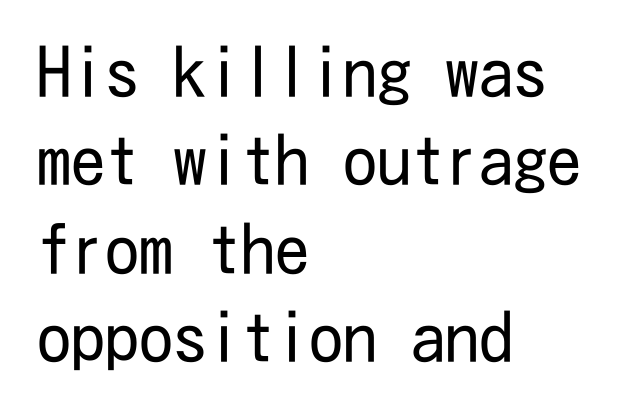
{"serif": "no", "italic": "no", "bold": "no", "weight": "regular", "width": "condensed", "stroke_contrast": "low", "x_height": "medium", "underline": "no", "align": "left", "line_spacing": "normal", "line_spacing_ratio": 1.3, "letter_spacing": "normal", "letter_spacing_em": 0.0, "glyph_px": 68}
